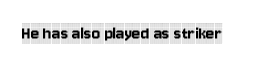
The image shows 20 px text type, upright; set normal letter spacing, not underlined.
